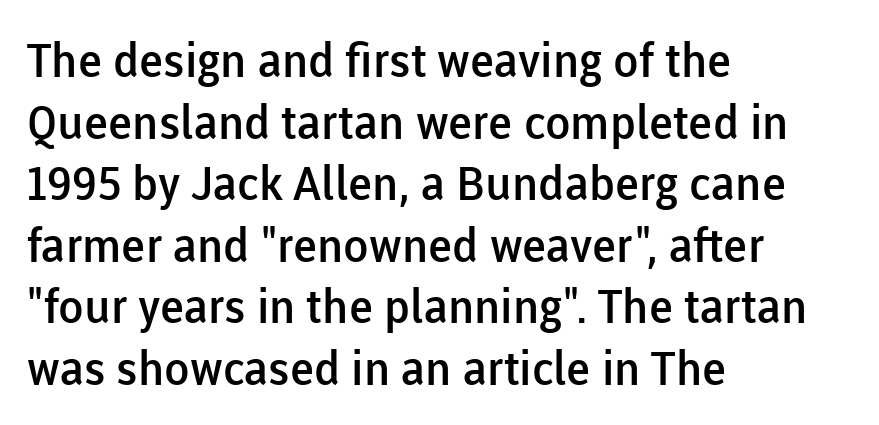
{"serif": "no", "italic": "no", "bold": "semi", "weight": "semibold", "width": "normal", "stroke_contrast": "low", "x_height": "medium", "monospaced": "no", "underline": "no", "align": "left", "line_spacing": "normal", "line_spacing_ratio": 1.31, "letter_spacing": "normal", "letter_spacing_em": 0.0, "glyph_px": 47}
